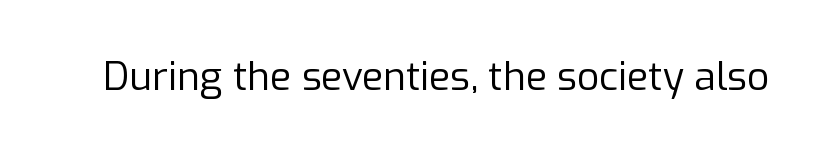
Q: Is the text bold? A: No.
Q: Is the text italic (slanted)? A: No, it is upright.
Q: Is the typeface a serif or a sans-serif typeface? A: Sans-serif.
Q: Is the text underlined? A: No.
Q: Is the spacing between letters normal or unusually wide? A: Normal.
Q: Width (condensed, normal, or wide)? A: Normal.
Q: Stroke contrast? A: Low.
Q: x-height? A: Medium.
Q: Monospaced? A: No.
